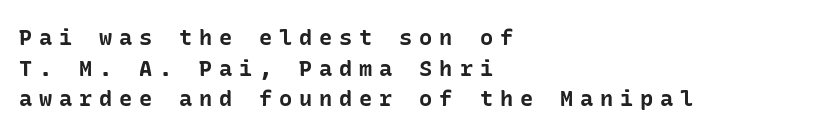
The image shows 22 px bold type, upright; set left-aligned, normal line spacing (1.39x), unusually wide letter spacing (+0.31 em), not underlined.
